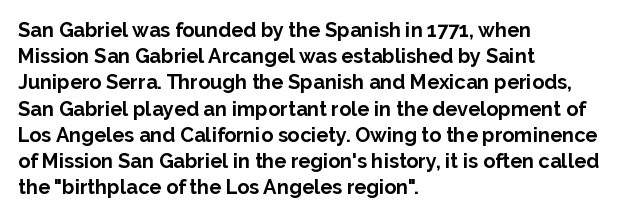
{"italic": "no", "bold": "yes", "underline": "no", "align": "left", "line_spacing": "normal", "line_spacing_ratio": 1.31, "letter_spacing": "normal", "letter_spacing_em": 0.0, "glyph_px": 20}
